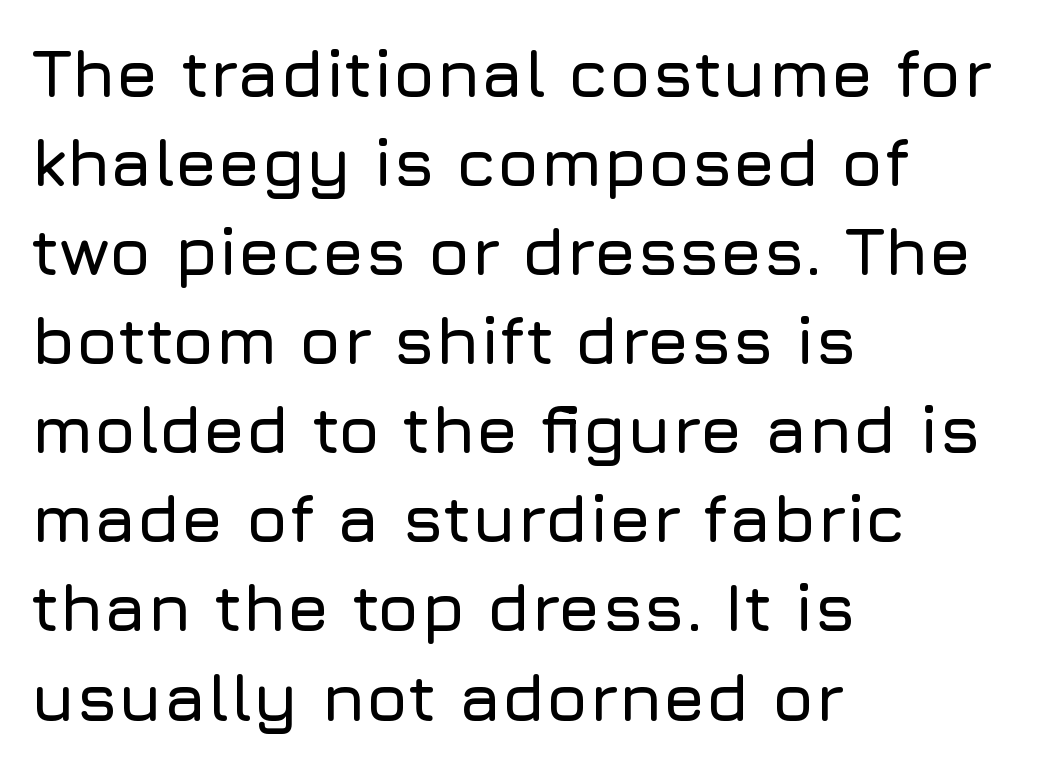
{"serif": "no", "italic": "no", "width": "normal", "stroke_contrast": "low", "x_height": "medium", "monospaced": "no", "underline": "no", "align": "left", "line_spacing": "normal", "line_spacing_ratio": 1.31, "letter_spacing": "normal", "letter_spacing_em": 0.0, "glyph_px": 68}
